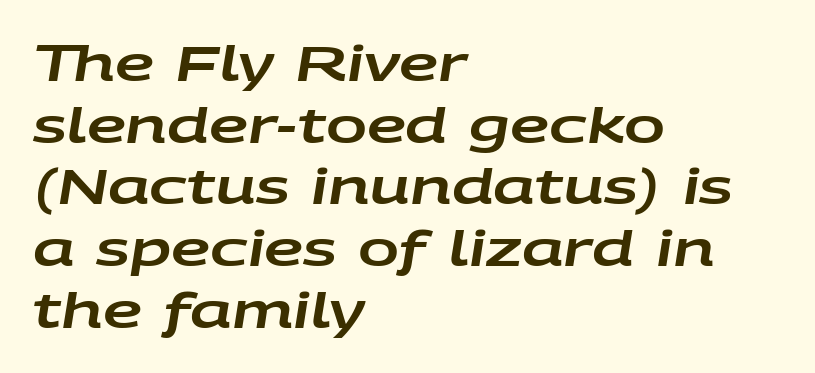
The image shows 49 px wide type, italic (leaning right); set left-aligned, normal line spacing (1.26x), normal letter spacing, not underlined; low stroke contrast and a large x-height.
